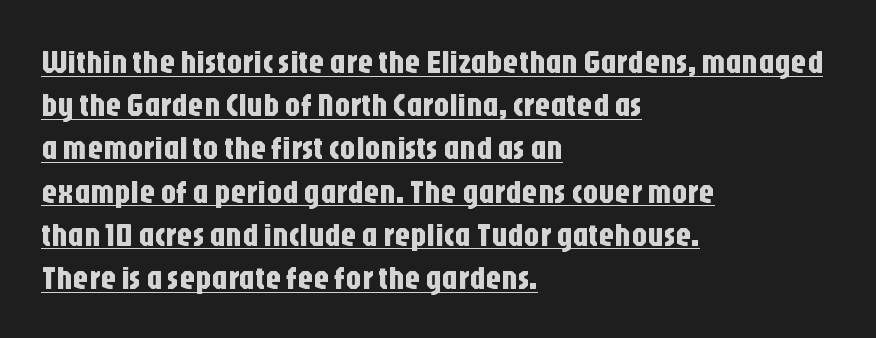
Casual observation: everything's shoved over to the left. Caption: lettering with a line underneath. You could call the tracking neutral — neither tight nor loose. Evenly set lines give the paragraph a standard silhouette. This rendering employs a face without finishing strokes, i.e., a sans-serif.
